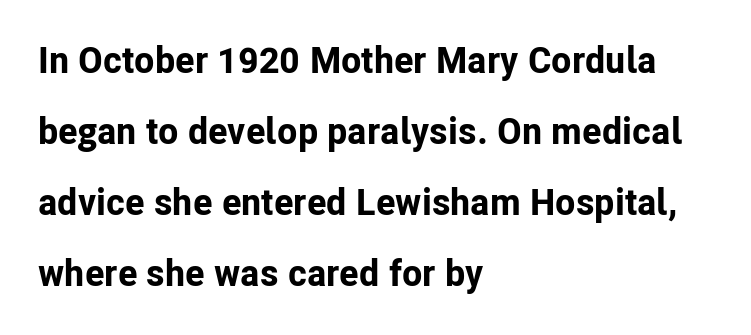
Q: Is the text bold? A: Yes.
Q: Is the text italic (slanted)? A: No, it is upright.
Q: Is the typeface a serif or a sans-serif typeface? A: Sans-serif.
Q: Is the text underlined? A: No.
Q: How is the paragraph aligned? A: Left-aligned.
Q: Is the spacing between letters normal or unusually wide? A: Normal.
Q: Is the spacing between lines tight, normal or loose? A: Loose.
Q: Width (condensed, normal, or wide)? A: Normal.
Q: Stroke contrast? A: Low.
Q: x-height? A: Medium.
Q: Monospaced? A: No.
